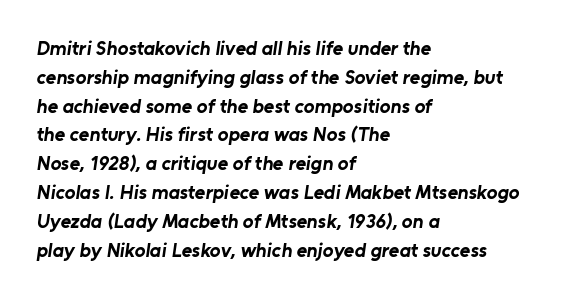
{"bold": "yes", "underline": "no", "align": "left", "line_spacing": "normal", "line_spacing_ratio": 1.44, "letter_spacing": "normal", "letter_spacing_em": 0.0, "glyph_px": 20}
